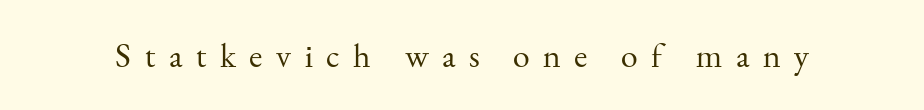
Q: Is the text bold? A: No.
Q: Is the text italic (slanted)? A: No, it is upright.
Q: Is the typeface a serif or a sans-serif typeface? A: Serif.
Q: Is the text underlined? A: No.
Q: Is the spacing between letters normal or unusually wide? A: Unusually wide.
Q: Width (condensed, normal, or wide)? A: Normal.
Q: Stroke contrast? A: Medium.
Q: x-height? A: Small.
Q: Monospaced? A: No.
